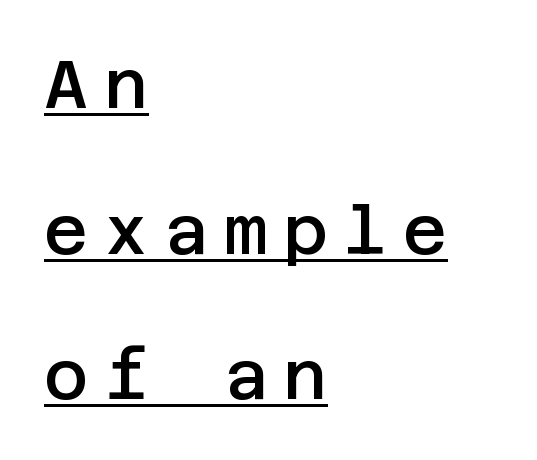
The image shows 68 px semibold sans-serif type, upright; set left-aligned, loose line spacing (2.14x), unusually wide letter spacing (+0.23 em), underlined; low stroke contrast and a large x-height.
